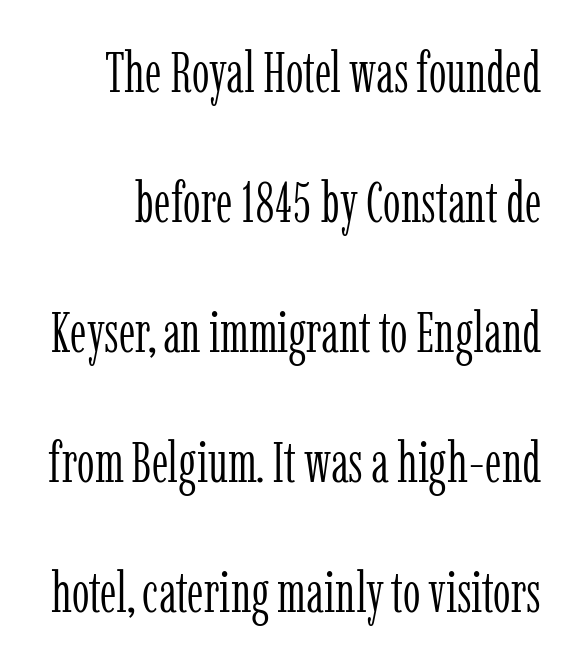
{"serif": "yes", "italic": "no", "bold": "no", "weight": "light", "width": "condensed", "stroke_contrast": "low", "x_height": "medium", "monospaced": "no", "underline": "no", "line_spacing": "loose", "line_spacing_ratio": 2.32, "letter_spacing": "normal", "letter_spacing_em": 0.0, "glyph_px": 56}
